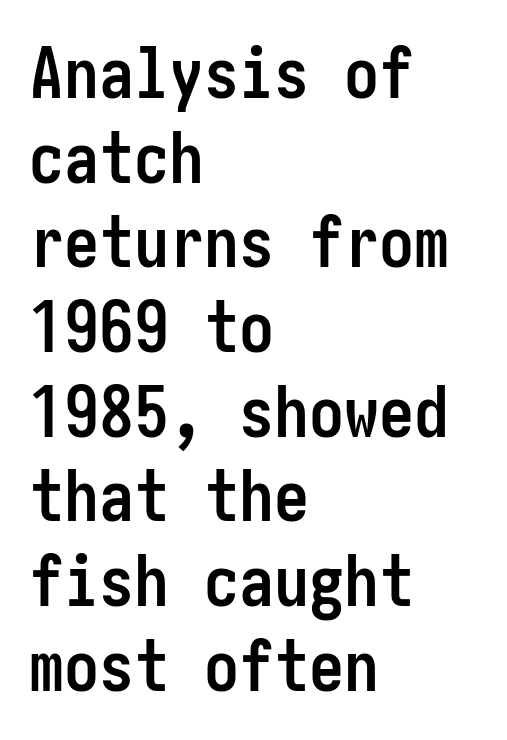
Emphasis by weight is at full strength: bold. No word sits above an underline. This rendering employs a face without finishing strokes, i.e., a sans-serif. The rendering keeps characters at their native spacing.
